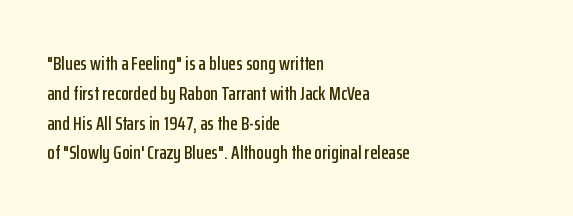
Q: Is the text italic (slanted)? A: No, it is upright.
Q: Is the text underlined? A: No.
Q: How is the paragraph aligned? A: Left-aligned.
Q: Is the spacing between letters normal or unusually wide? A: Normal.
Q: Is the spacing between lines tight, normal or loose? A: Normal.
